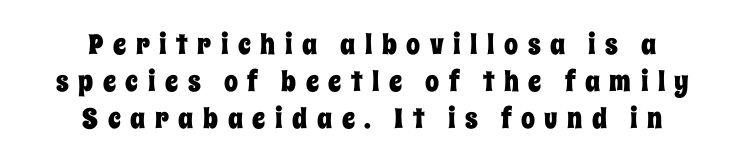
The image shows 28 px condensed type, upright; set centered, normal line spacing (1.32x), unusually wide letter spacing (+0.34 em), not underlined; low stroke contrast and a large x-height.
